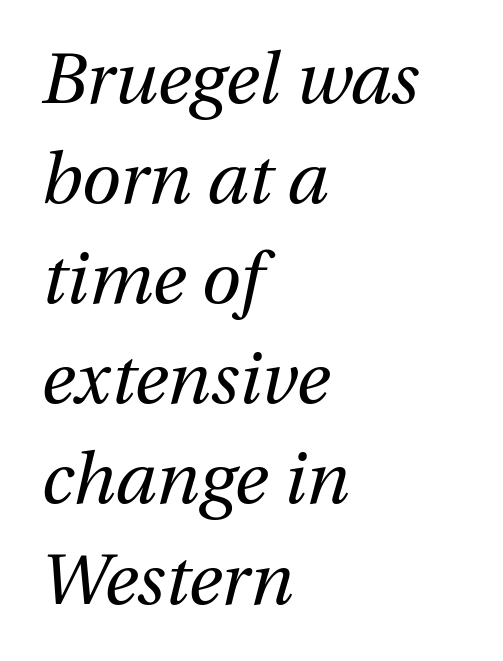
The image shows 71 px regular-weight type, italic (leaning right); set left-aligned, normal line spacing (1.41x), normal letter spacing, not underlined; medium stroke contrast and a medium x-height.
